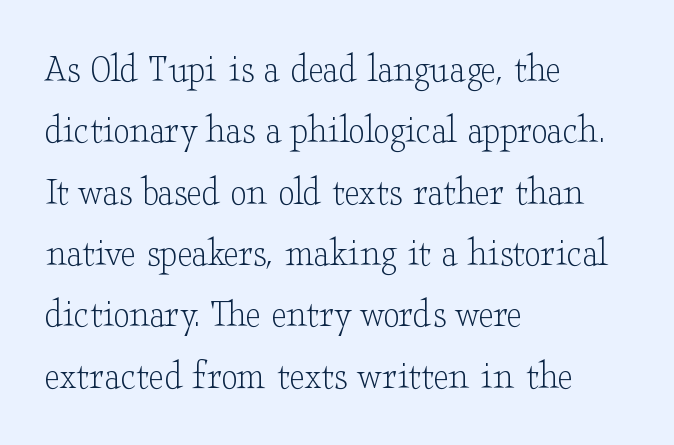
{"serif": "yes", "italic": "no", "bold": "no", "weight": "light", "width": "wide", "stroke_contrast": "low", "x_height": "small", "monospaced": "no", "underline": "no", "align": "left", "line_spacing": "normal", "line_spacing_ratio": 1.46, "letter_spacing": "normal", "letter_spacing_em": 0.0, "glyph_px": 42}
